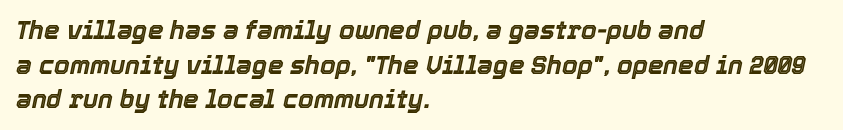
{"italic": "yes", "lean": "right", "slant_degrees": 12, "underline": "no", "align": "left", "line_spacing": "normal", "line_spacing_ratio": 1.39, "letter_spacing": "normal", "letter_spacing_em": 0.0, "glyph_px": 25}
